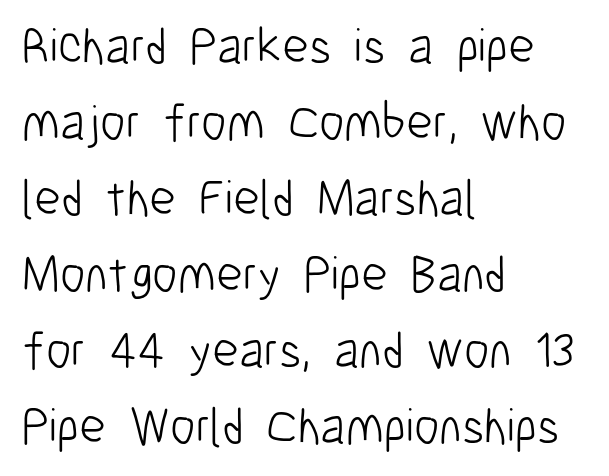
{"serif": "no", "italic": "no", "bold": "no", "weight": "light", "width": "condensed", "stroke_contrast": "low", "x_height": "medium", "monospaced": "no", "underline": "no", "align": "left", "line_spacing": "normal", "line_spacing_ratio": 1.49, "letter_spacing": "normal", "letter_spacing_em": 0.0, "glyph_px": 51}
